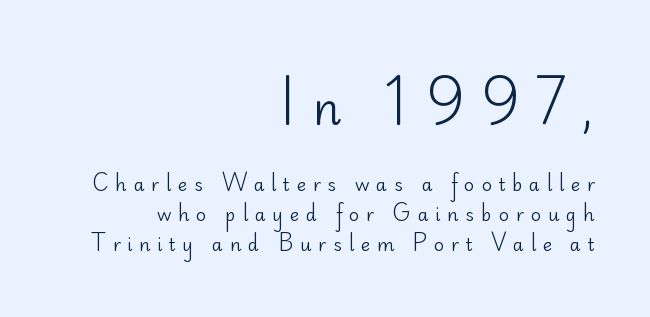
{"serif": "no", "italic": "no", "bold": "no", "weight": "regular", "width": "normal", "stroke_contrast": "low", "x_height": "small", "monospaced": "no", "underline": "no", "align": "right", "line_spacing": "normal", "line_spacing_ratio": 1.66, "letter_spacing": "wide", "letter_spacing_em": 0.36, "larger_block": "first", "size_ratio": 2.44, "glyph_px": 44}
